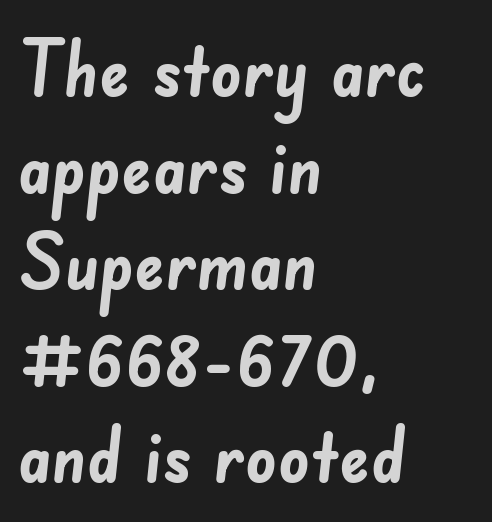
The image shows 76 px semibold sans-serif type; set left-aligned, normal line spacing (1.27x), normal letter spacing, not underlined; low stroke contrast and a small x-height.
